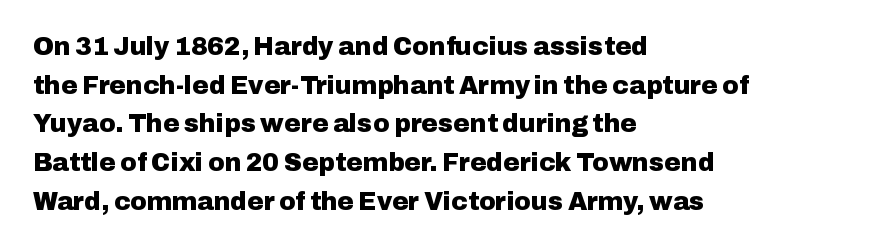
{"italic": "no", "bold": "yes", "underline": "no", "align": "left", "line_spacing": "normal", "line_spacing_ratio": 1.55, "letter_spacing": "normal", "letter_spacing_em": 0.0, "glyph_px": 25}
